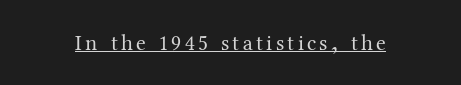
The image shows 22 px text type, upright; set underlined.
